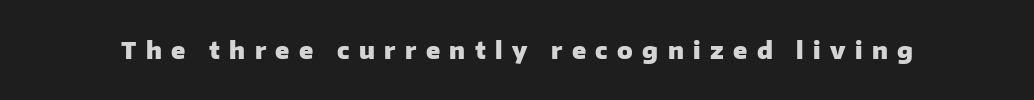
Q: Is the text bold? A: Yes.
Q: Is the text italic (slanted)? A: No, it is upright.
Q: Is the text underlined? A: No.
Q: Is the spacing between letters normal or unusually wide? A: Unusually wide.
